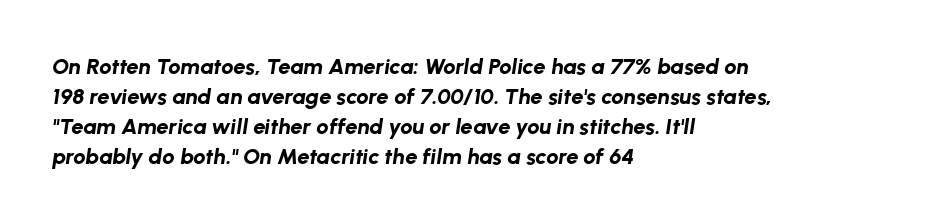
The image shows 22 px bold type, italic (leaning right); set left-aligned, normal line spacing (1.37x), normal letter spacing, not underlined.
